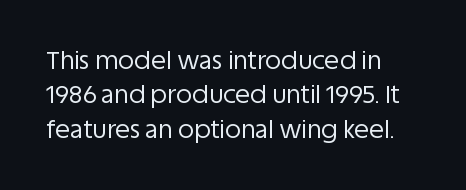
{"italic": "no", "bold": "no", "underline": "no", "align": "left", "line_spacing": "normal", "line_spacing_ratio": 1.38, "letter_spacing": "normal", "letter_spacing_em": 0.0, "glyph_px": 25}
